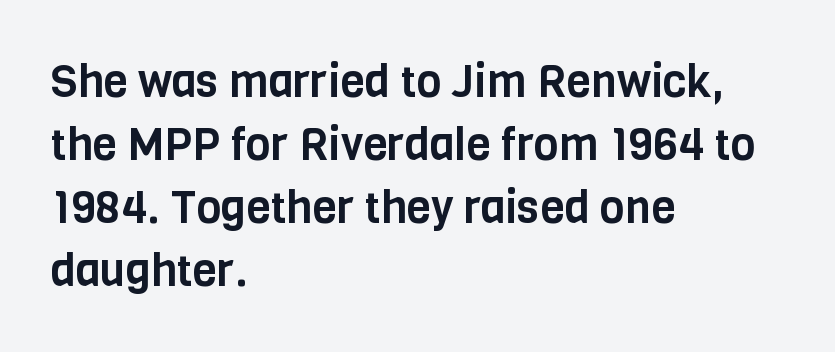
{"serif": "no", "italic": "no", "width": "condensed", "stroke_contrast": "low", "x_height": "large", "monospaced": "no", "underline": "no", "align": "left", "line_spacing": "normal", "line_spacing_ratio": 1.4, "letter_spacing": "normal", "letter_spacing_em": 0.0, "glyph_px": 45}
